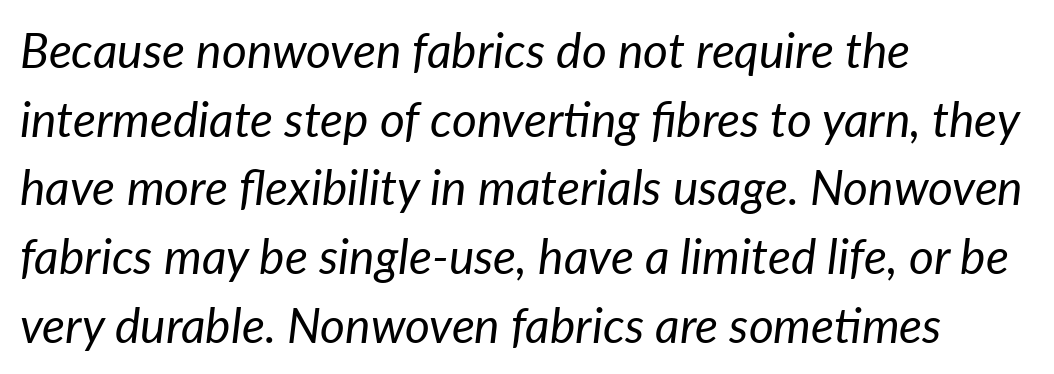
The image shows 48 px regular-weight type, italic (leaning right); set left-aligned, normal line spacing (1.43x), normal letter spacing, not underlined; low stroke contrast and a medium x-height.
